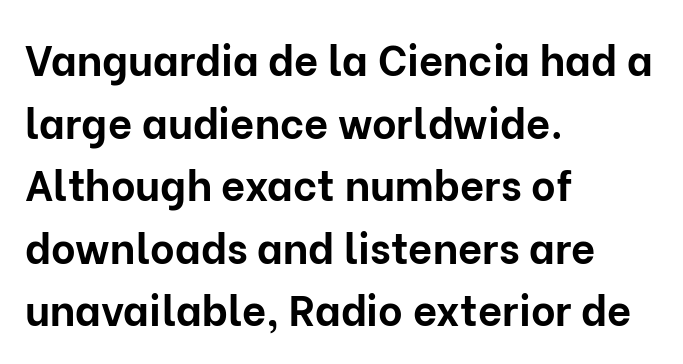
The image shows 42 px bold sans-serif type, upright; set left-aligned, normal line spacing (1.49x), normal letter spacing, not underlined; low stroke contrast and a medium x-height.
